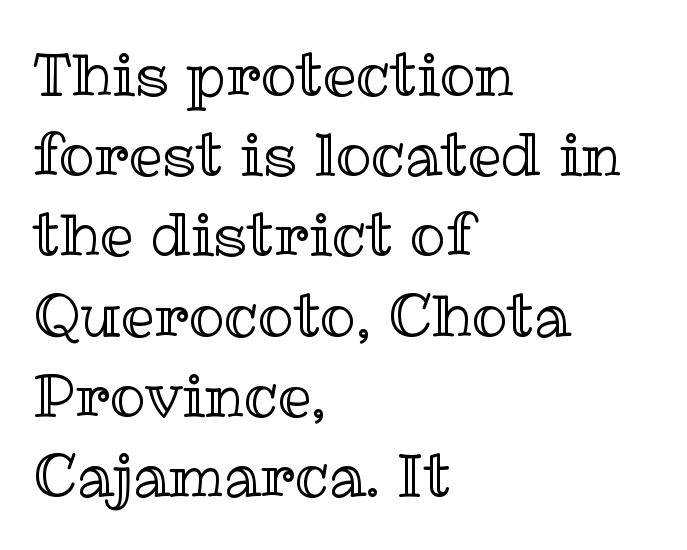
When letters stand straight like this, we call the style roman or upright. This sample has the flowing, uneven cadence of proportional lettering. Honestly, the row spacing looks completely unremarkable. The line texture is even and compact thanks to regular tracking. All the whitespace from short lines collects on the right. Plain, unruled lines of type.
